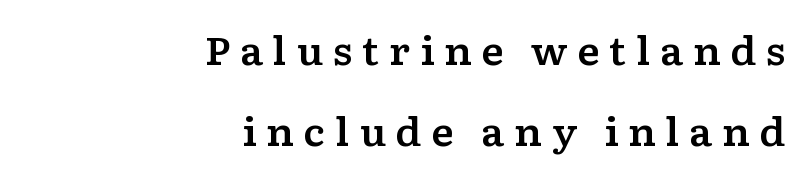
The lines are spread far apart with generous leading. This rendering widens character spacing well past its baseline value. Do the characters align in a grid? No, the font is proportional. The space directly below the letters is spotless.
